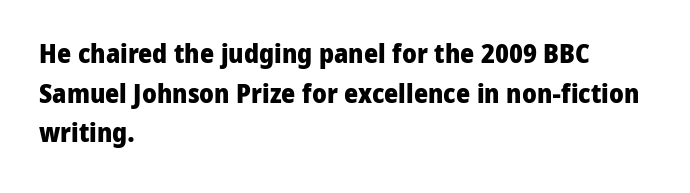
{"italic": "no", "bold": "yes", "underline": "no", "align": "left", "line_spacing": "normal", "line_spacing_ratio": 1.47, "letter_spacing": "normal", "letter_spacing_em": 0.0, "glyph_px": 27}
